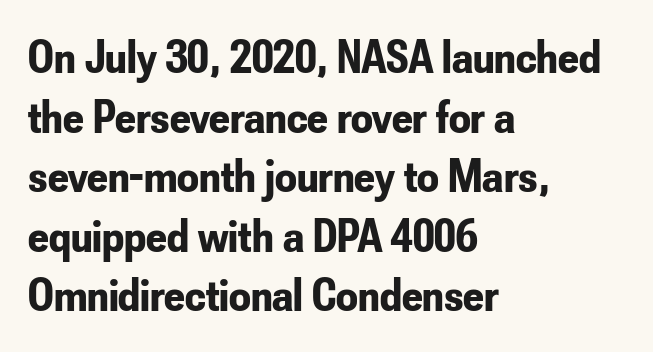
Q: Is the text bold? A: Yes.
Q: Is the text italic (slanted)? A: No, it is upright.
Q: Is the typeface a serif or a sans-serif typeface? A: Sans-serif.
Q: Is the text underlined? A: No.
Q: How is the paragraph aligned? A: Left-aligned.
Q: Is the spacing between letters normal or unusually wide? A: Normal.
Q: Width (condensed, normal, or wide)? A: Condensed.
Q: Stroke contrast? A: Low.
Q: x-height? A: Small.
Q: Monospaced? A: No.
